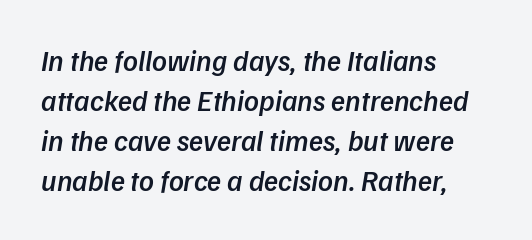
The image shows 29 px semibold type, italic (leaning right); set left-aligned, normal line spacing (1.38x), normal letter spacing, not underlined; low stroke contrast and a medium x-height.
